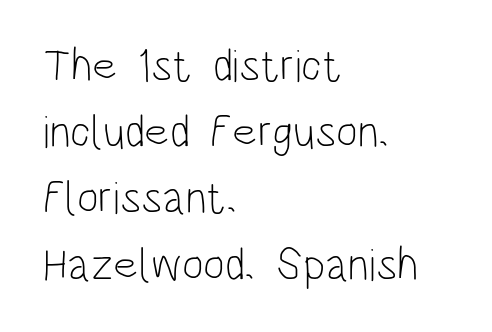
Q: Is the text bold? A: No.
Q: Is the text italic (slanted)? A: No, it is upright.
Q: Is the typeface a serif or a sans-serif typeface? A: Sans-serif.
Q: Is the text underlined? A: No.
Q: How is the paragraph aligned? A: Left-aligned.
Q: Is the spacing between letters normal or unusually wide? A: Normal.
Q: Is the spacing between lines tight, normal or loose? A: Normal.
Q: Width (condensed, normal, or wide)? A: Condensed.
Q: Stroke contrast? A: Low.
Q: x-height? A: Large.
Q: Monospaced? A: No.
